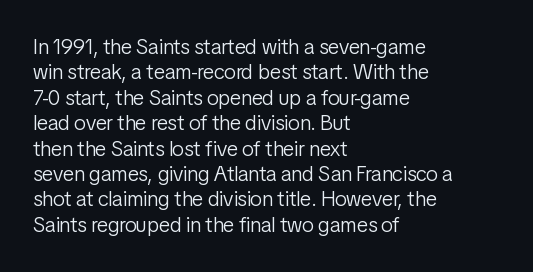
A bare baseline throughout the passage. Line beginnings align vertically; line endings do not. This sample uses plain, unmodified letter spacing. Posture: straight, roman, zero tilt. Is this a heavy cut? Hardly; it is regular or lighter.
